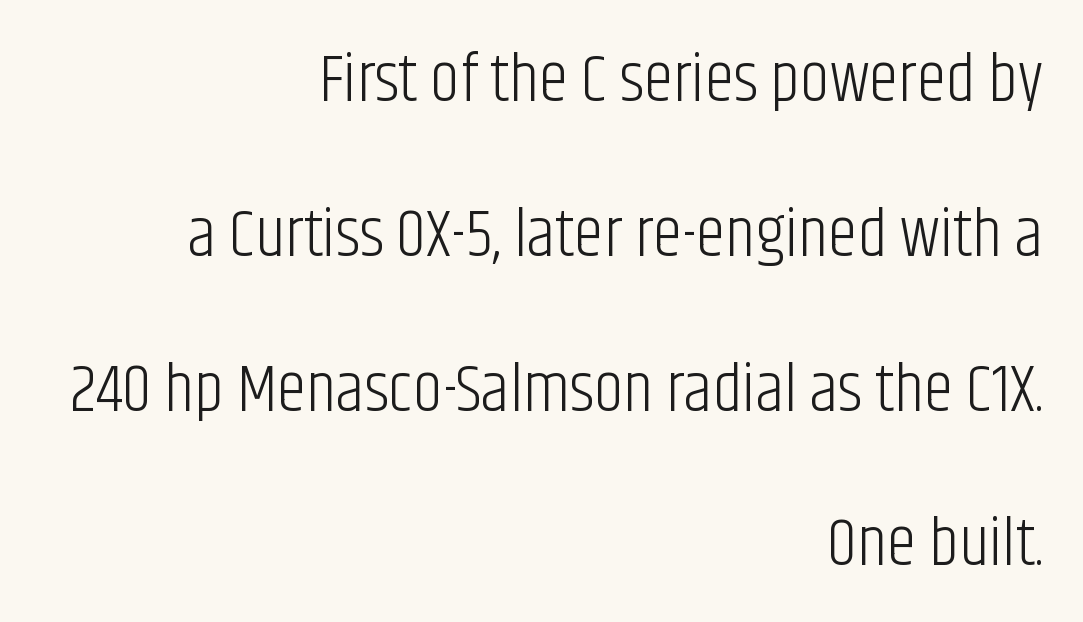
The image shows 67 px light, condensed sans-serif type, upright; set right-aligned, loose line spacing (2.31x), normal letter spacing, not underlined; low stroke contrast and a large x-height.
